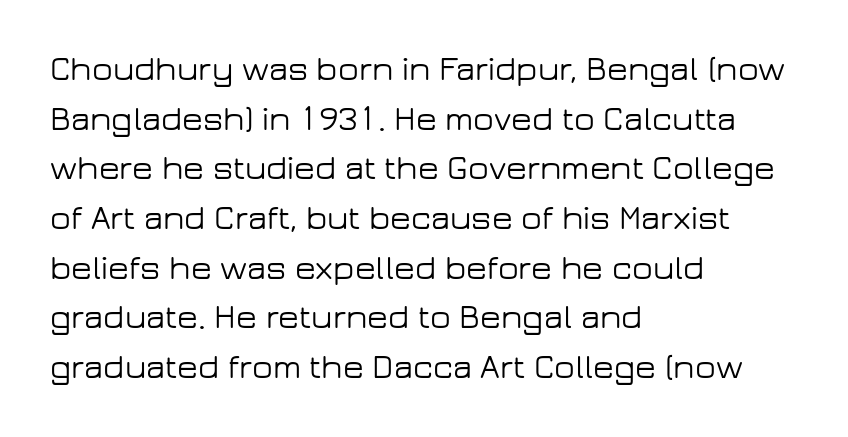
Q: Is the text italic (slanted)? A: No, it is upright.
Q: Is the typeface a serif or a sans-serif typeface? A: Sans-serif.
Q: Is the text underlined? A: No.
Q: How is the paragraph aligned? A: Left-aligned.
Q: Is the spacing between letters normal or unusually wide? A: Normal.
Q: Is the spacing between lines tight, normal or loose? A: Normal.
Q: Width (condensed, normal, or wide)? A: Wide.
Q: Stroke contrast? A: Low.
Q: x-height? A: Medium.
Q: Monospaced? A: No.
